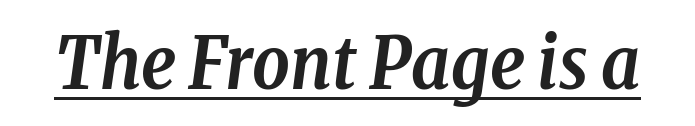
{"serif": "yes", "italic": "yes", "lean": "right", "slant_degrees": 8, "bold": "yes", "weight": "semibold", "width": "condensed", "stroke_contrast": "low", "x_height": "medium", "monospaced": "no", "underline": "yes", "letter_spacing": "normal", "letter_spacing_em": 0.0, "glyph_px": 73}
